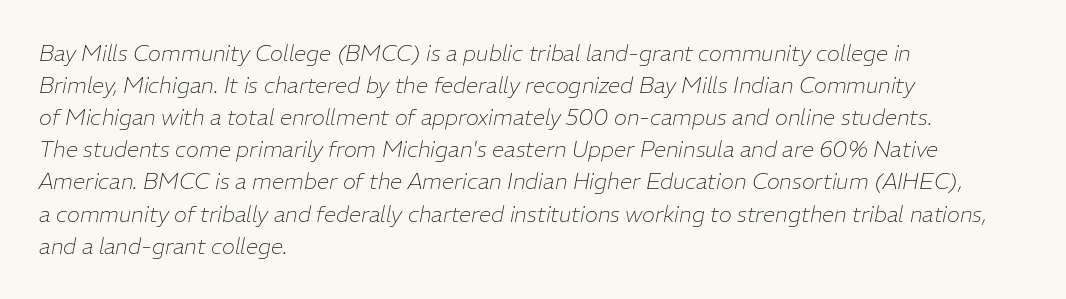
The image shows 22 px text type, italic (leaning right); set left-aligned, normal line spacing (1.46x), normal letter spacing, not underlined.
